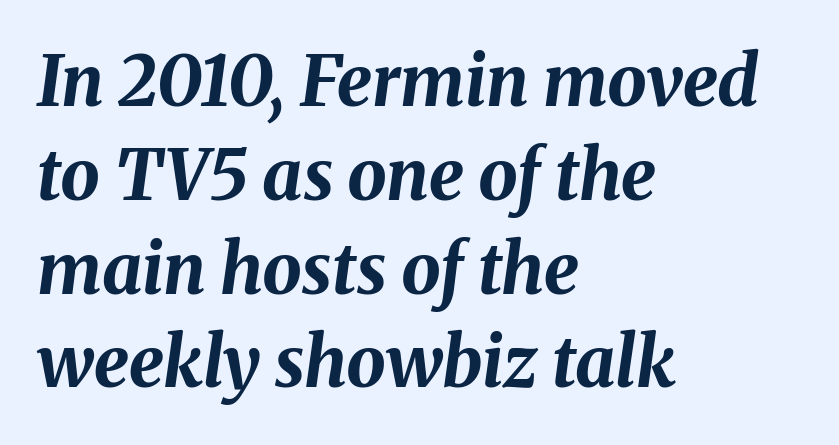
Q: Is the text bold? A: Yes.
Q: Is the text italic (slanted)? A: Yes, it leans right by about 8 degrees.
Q: Is the text underlined? A: No.
Q: How is the paragraph aligned? A: Left-aligned.
Q: Is the spacing between letters normal or unusually wide? A: Normal.
Q: Is the spacing between lines tight, normal or loose? A: Normal.
Q: Width (condensed, normal, or wide)? A: Normal.
Q: Stroke contrast? A: Medium.
Q: x-height? A: Medium.
Q: Monospaced? A: No.
